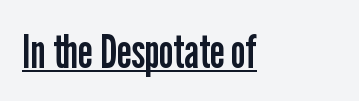
What stands out about the letter spacing? Nothing — it is the standard amount. Ordinary non-slanted type is in use. One-word summary of the alignment: left. Does a line run under the words? Yes, clearly. Serif or sans? Sans — the stroke terminals are bare. Unbolded letterforms with no extra heft.
